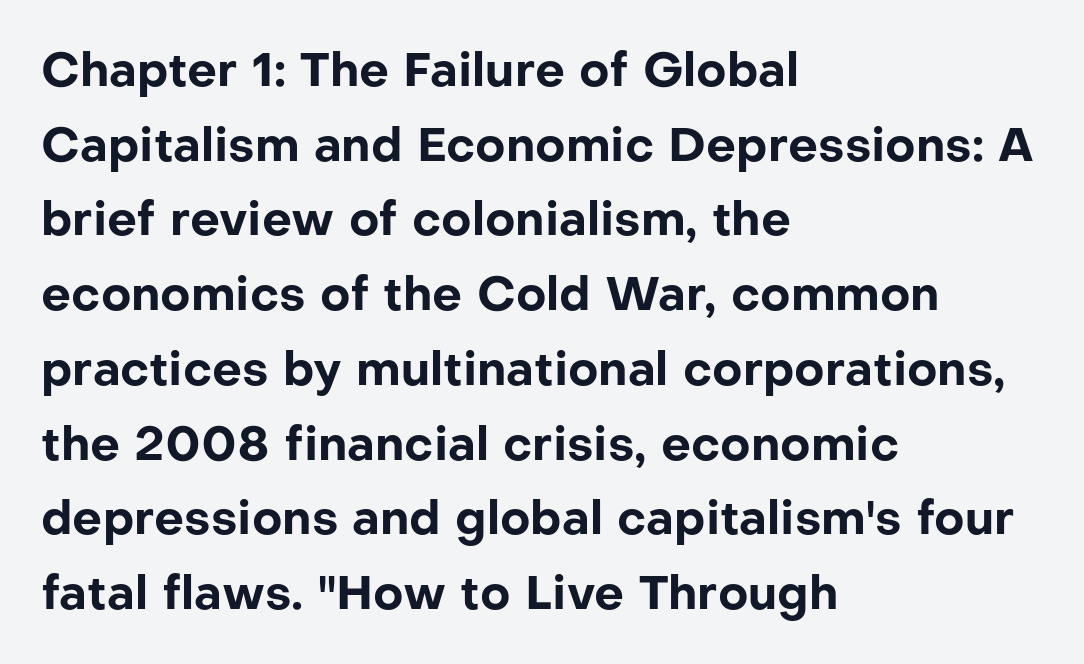
The image shows 47 px bold sans-serif type, upright; set left-aligned, normal line spacing (1.59x), normal letter spacing, not underlined; low stroke contrast and a medium x-height.
